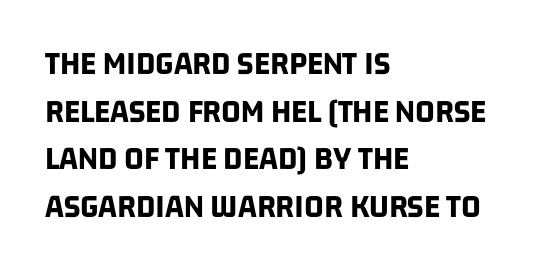
The image shows 34 px bold, condensed sans-serif type; set left-aligned, normal line spacing (1.4x), normal letter spacing, not underlined; low stroke contrast and a large x-height.
